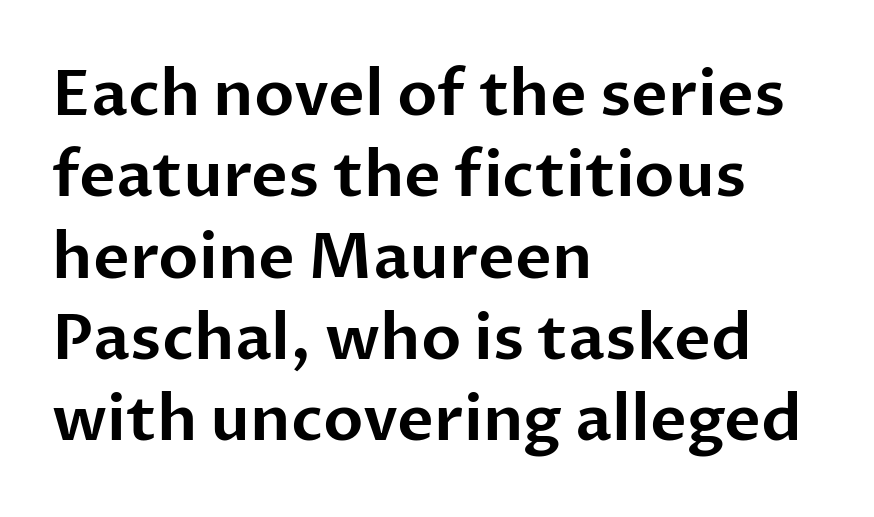
{"serif": "no", "italic": "no", "width": "normal", "stroke_contrast": "low", "x_height": "medium", "monospaced": "no", "underline": "no", "align": "left", "line_spacing": "normal", "line_spacing_ratio": 1.29, "letter_spacing": "normal", "letter_spacing_em": 0.0, "glyph_px": 63}
